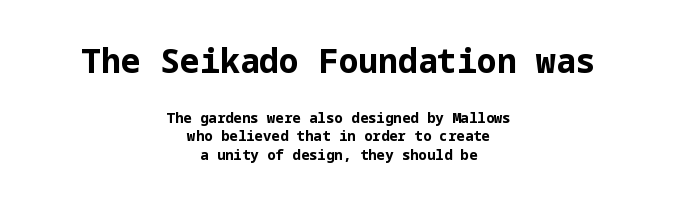
You get the large type first, then a drop to smaller type. These lines are composed in type without serifs. Letter spacing: default. The passage shown is emphatically bold. The compositor balanced each line on the midline. Horizontal bands of white between lines are of average thickness.
